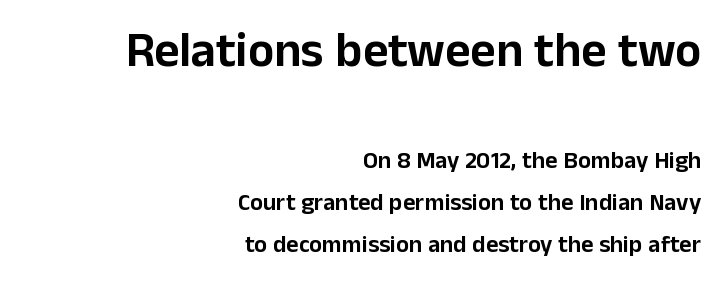
The image shows 49 px sans-serif type, upright; set right-aligned, line spacing 1.75x, normal letter spacing, not underlined; the first (top) block is 2.04x larger; low stroke contrast and a medium x-height.
